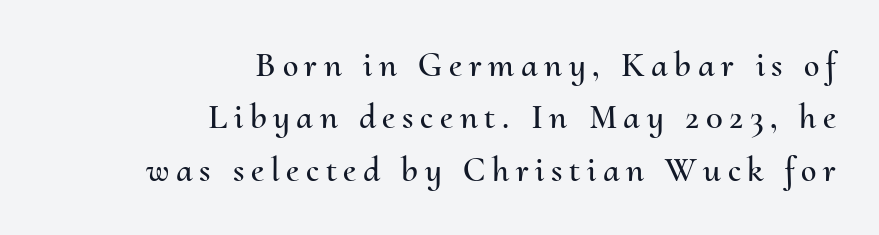
{"italic": "no", "width": "normal", "stroke_contrast": "medium", "x_height": "small", "monospaced": "no", "underline": "no", "align": "right", "line_spacing": "normal", "line_spacing_ratio": 1.5, "glyph_px": 35}
